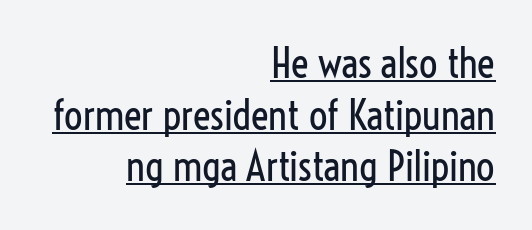
Q: Is the text bold? A: No.
Q: Is the text italic (slanted)? A: No, it is upright.
Q: Is the typeface a serif or a sans-serif typeface? A: Sans-serif.
Q: Is the text underlined? A: Yes.
Q: How is the paragraph aligned? A: Right-aligned.
Q: Is the spacing between letters normal or unusually wide? A: Normal.
Q: Is the spacing between lines tight, normal or loose? A: Normal.
Q: Width (condensed, normal, or wide)? A: Condensed.
Q: Stroke contrast? A: Low.
Q: x-height? A: Medium.
Q: Monospaced? A: No.
